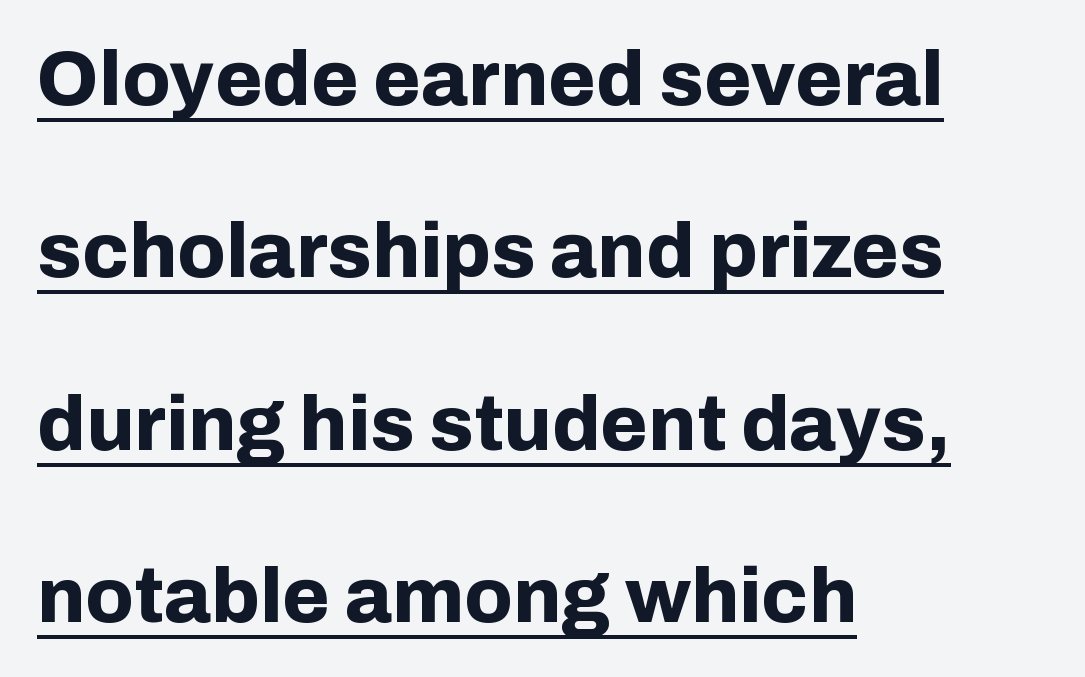
Q: Is the text bold? A: Yes.
Q: Is the text italic (slanted)? A: No, it is upright.
Q: Is the typeface a serif or a sans-serif typeface? A: Sans-serif.
Q: Is the text underlined? A: Yes.
Q: How is the paragraph aligned? A: Left-aligned.
Q: Is the spacing between letters normal or unusually wide? A: Normal.
Q: Is the spacing between lines tight, normal or loose? A: Loose.
Q: Width (condensed, normal, or wide)? A: Normal.
Q: Stroke contrast? A: Low.
Q: x-height? A: Medium.
Q: Monospaced? A: No.
